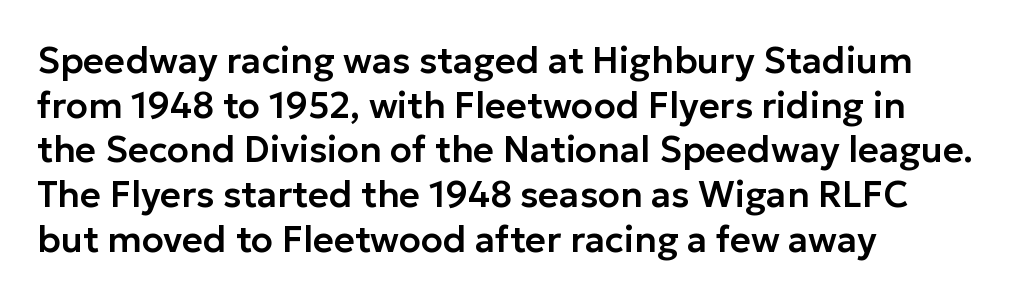
The image shows 36 px sans-serif type, upright; set left-aligned, line spacing 1.24x, normal letter spacing, not underlined; low stroke contrast and a medium x-height.
